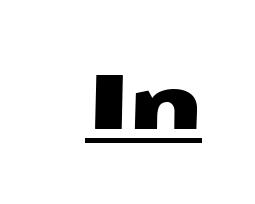
{"serif": "no", "width": "wide", "stroke_contrast": "medium", "x_height": "medium", "monospaced": "no", "underline": "yes", "letter_spacing": "normal", "letter_spacing_em": 0.0, "glyph_px": 76}
